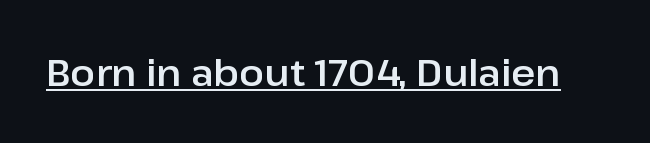
Q: Is the text italic (slanted)? A: No, it is upright.
Q: Is the typeface a serif or a sans-serif typeface? A: Sans-serif.
Q: Is the text underlined? A: Yes.
Q: Is the spacing between letters normal or unusually wide? A: Normal.
Q: Width (condensed, normal, or wide)? A: Normal.
Q: Stroke contrast? A: Low.
Q: x-height? A: Medium.
Q: Monospaced? A: No.
